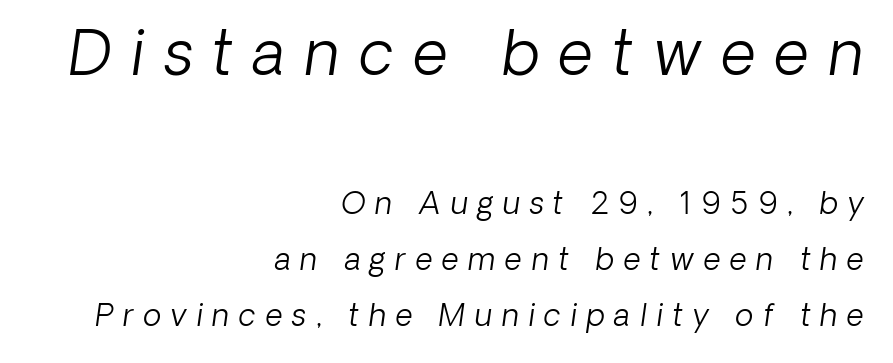
{"italic": "yes", "lean": "right", "slant_degrees": 8, "bold": "no", "weight": "light", "width": "normal", "stroke_contrast": "low", "x_height": "medium", "monospaced": "no", "underline": "no", "align": "right", "line_spacing_ratio": 1.86, "letter_spacing": "wide", "letter_spacing_em": 0.32, "larger_block": "first", "size_ratio": 2.03, "glyph_px": 61}
